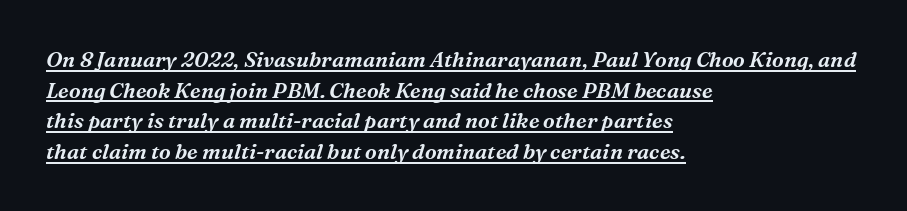
The image shows 21 px text type, italic (leaning right); set left-aligned, normal line spacing (1.46x), normal letter spacing, underlined.
